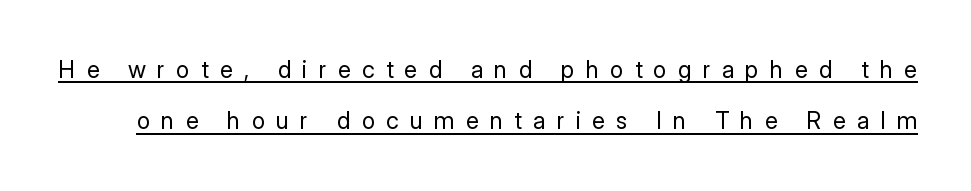
Vertically, the passage feels expansive, rows floating well apart. Descenders here cross a horizontal rule under the line. On a weight scale, this lands at 450 or below. The type is letterspaced generously, with wide tracking. Characters remain perfectly vertical along every line.
